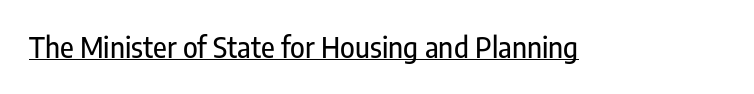
{"serif": "no", "italic": "no", "width": "condensed", "stroke_contrast": "low", "x_height": "medium", "monospaced": "no", "underline": "yes", "letter_spacing": "normal", "letter_spacing_em": 0.0, "glyph_px": 28}
